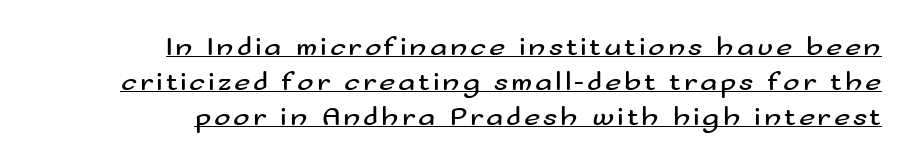
Q: Is the text bold? A: No.
Q: Is the text italic (slanted)? A: No, it is upright.
Q: Is the typeface a serif or a sans-serif typeface? A: Sans-serif.
Q: Is the text underlined? A: Yes.
Q: How is the paragraph aligned? A: Right-aligned.
Q: Is the spacing between lines tight, normal or loose? A: Normal.
Q: Width (condensed, normal, or wide)? A: Wide.
Q: Stroke contrast? A: Medium.
Q: x-height? A: Small.
Q: Monospaced? A: No.
